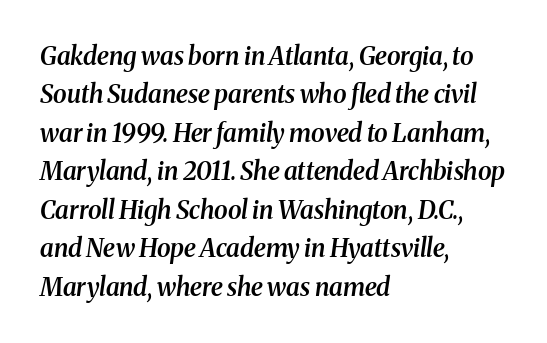
{"italic": "yes", "lean": "right", "slant_degrees": 8, "bold": "semi", "underline": "no", "align": "left", "line_spacing": "normal", "line_spacing_ratio": 1.54, "letter_spacing": "normal", "letter_spacing_em": 0.0, "glyph_px": 25}
